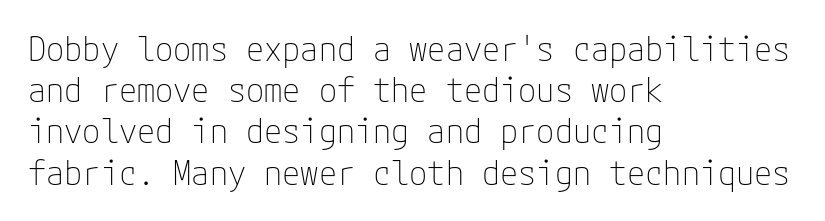
{"serif": "no", "italic": "no", "bold": "no", "weight": "thin", "width": "normal", "stroke_contrast": "low", "x_height": "medium", "underline": "no", "align": "left", "line_spacing": "normal", "line_spacing_ratio": 1.25, "letter_spacing": "normal", "letter_spacing_em": 0.0, "glyph_px": 33}
